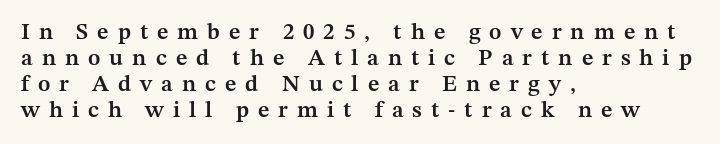
Q: Is the text bold? A: Semi-bold.
Q: Is the text italic (slanted)? A: No, it is upright.
Q: Is the text underlined? A: No.
Q: How is the paragraph aligned? A: Left-aligned.
Q: Is the spacing between letters normal or unusually wide? A: Unusually wide.
Q: Is the spacing between lines tight, normal or loose? A: Tight.
